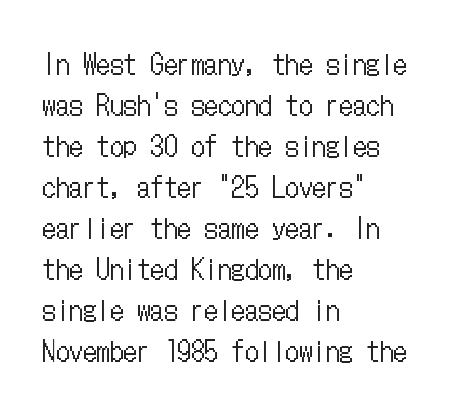
The image shows 27 px text type, upright; set left-aligned, normal line spacing (1.52x), normal letter spacing, not underlined.
